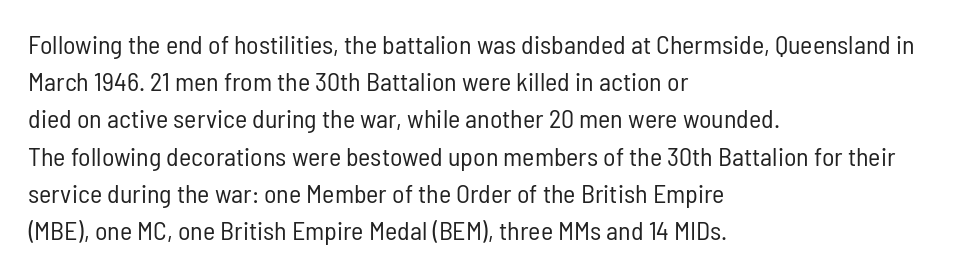
Q: Is the text bold? A: No.
Q: Is the text italic (slanted)? A: No, it is upright.
Q: Is the text underlined? A: No.
Q: How is the paragraph aligned? A: Left-aligned.
Q: Is the spacing between letters normal or unusually wide? A: Normal.
Q: Is the spacing between lines tight, normal or loose? A: Normal.
